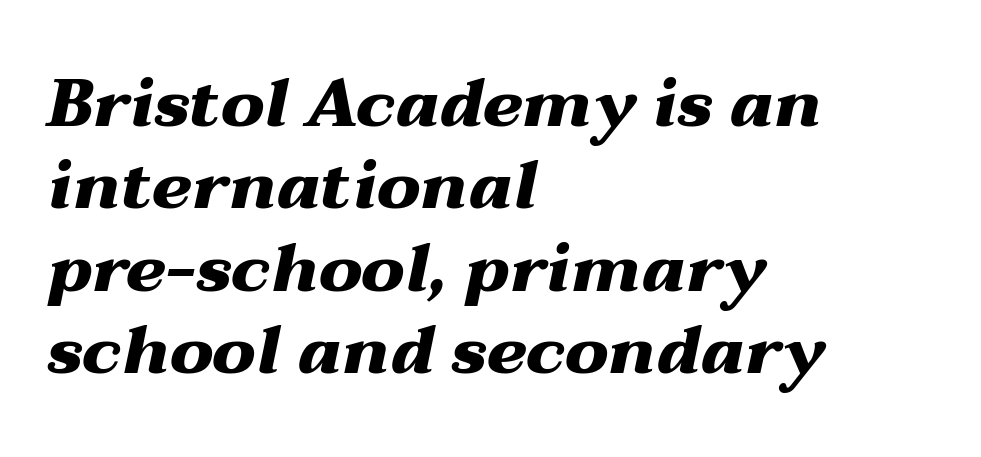
{"italic": "yes", "lean": "right", "slant_degrees": 12, "bold": "yes", "weight": "heavy", "width": "wide", "stroke_contrast": "medium", "x_height": "medium", "monospaced": "no", "underline": "no", "align": "left", "line_spacing_ratio": 1.23, "letter_spacing": "normal", "letter_spacing_em": 0.0, "glyph_px": 67}
